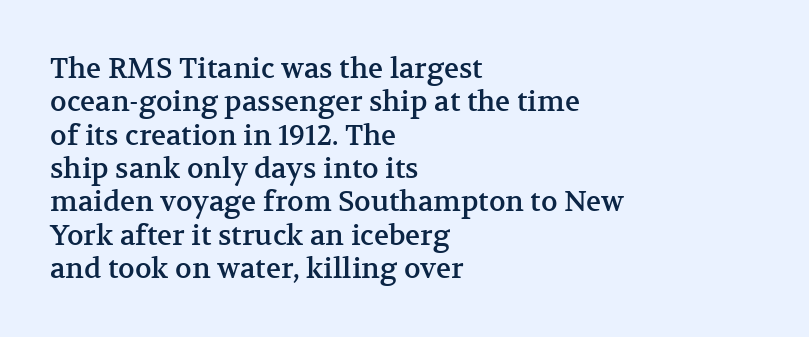
{"serif": "yes", "italic": "no", "width": "normal", "stroke_contrast": "medium", "x_height": "medium", "monospaced": "no", "underline": "no", "align": "left", "line_spacing_ratio": 1.19, "letter_spacing": "normal", "letter_spacing_em": 0.0, "glyph_px": 28}
